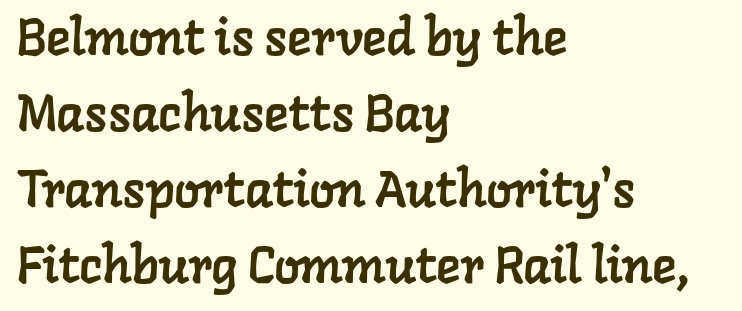
{"serif": "yes", "width": "normal", "stroke_contrast": "low", "x_height": "medium", "monospaced": "no", "underline": "no", "align": "left", "line_spacing": "normal", "line_spacing_ratio": 1.49, "letter_spacing": "normal", "letter_spacing_em": 0.0, "glyph_px": 51}
